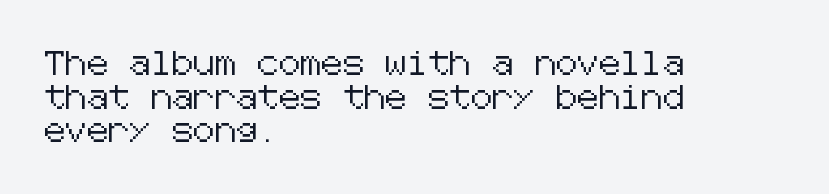
Q: Is the text italic (slanted)? A: No, it is upright.
Q: Is the text underlined? A: No.
Q: How is the paragraph aligned? A: Left-aligned.
Q: Is the spacing between letters normal or unusually wide? A: Normal.
Q: Is the spacing between lines tight, normal or loose? A: Normal.
